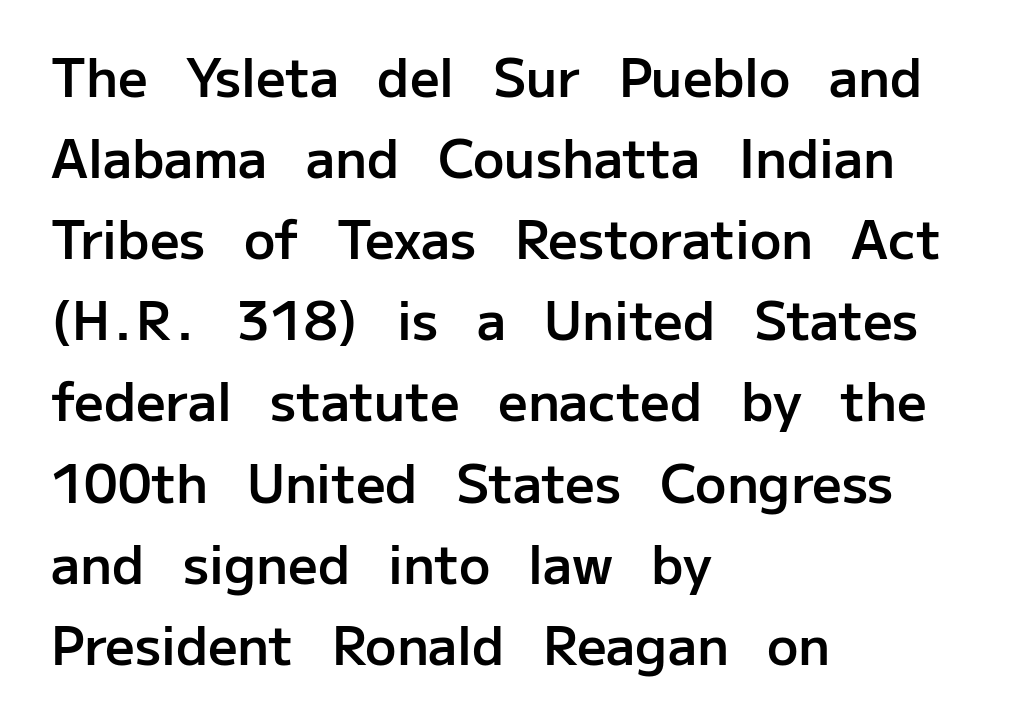
{"serif": "no", "italic": "no", "bold": "semi", "weight": "semibold", "width": "normal", "stroke_contrast": "low", "x_height": "medium", "monospaced": "no", "underline": "no", "align": "left", "line_spacing": "normal", "line_spacing_ratio": 1.56, "letter_spacing": "normal", "letter_spacing_em": 0.0, "glyph_px": 52}
